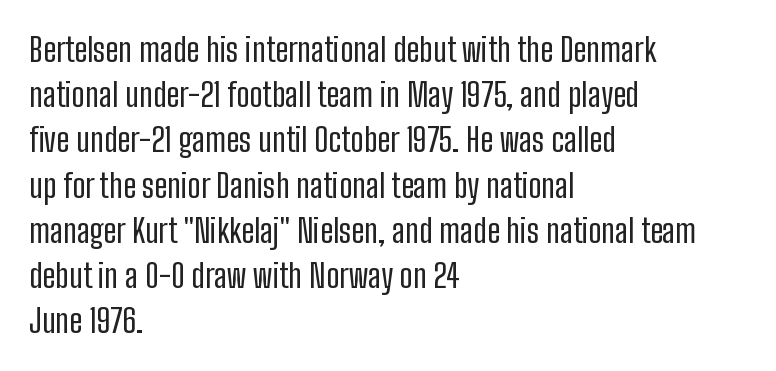
The image shows 33 px regular-weight, condensed sans-serif type, upright; set left-aligned, normal line spacing (1.37x), normal letter spacing, not underlined; low stroke contrast and a medium x-height.
